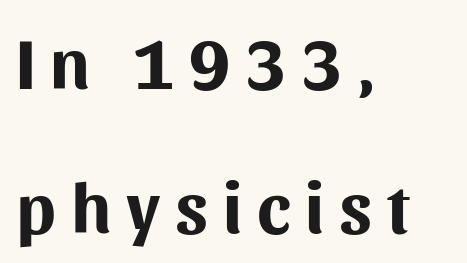
Here the glyphs are tracked loosely, breaking word shapes into spaced letters. Characters remain perfectly vertical along every line. Layout note: lines flush left. Heavy-handed strokes throughout: this text is bold.
